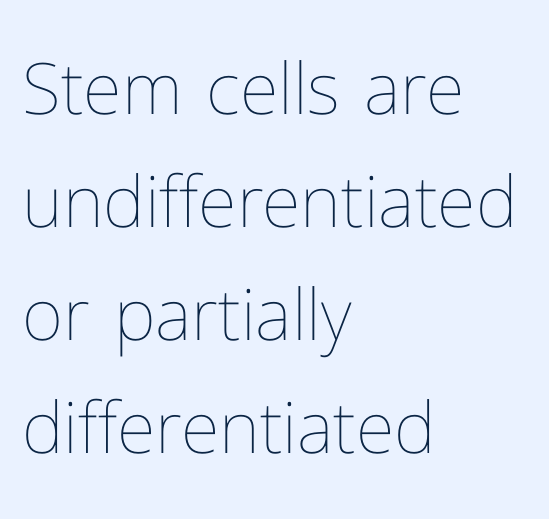
Q: Is the text bold? A: No.
Q: Is the text italic (slanted)? A: No, it is upright.
Q: Is the text underlined? A: No.
Q: How is the paragraph aligned? A: Left-aligned.
Q: Is the spacing between letters normal or unusually wide? A: Normal.
Q: Is the spacing between lines tight, normal or loose? A: Normal.
Q: Width (condensed, normal, or wide)? A: Normal.
Q: Stroke contrast? A: Low.
Q: x-height? A: Medium.
Q: Monospaced? A: No.
